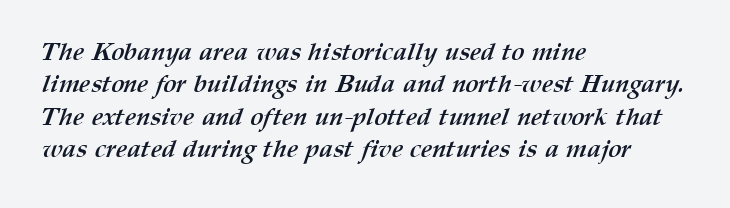
The image shows 25 px bold type; set left-aligned, normal line spacing (1.3x), normal letter spacing, not underlined.
